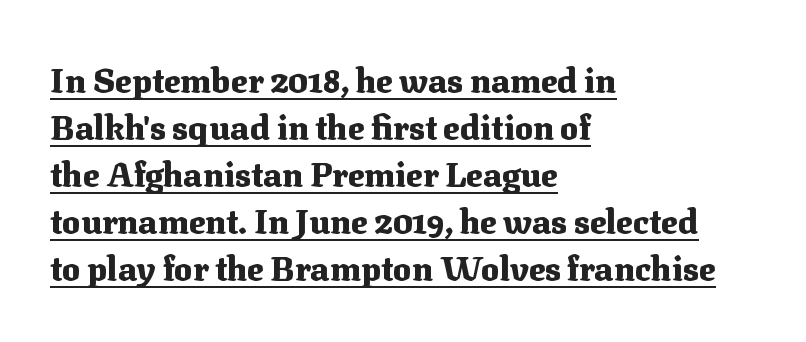
Q: Is the text bold? A: Yes.
Q: Is the text italic (slanted)? A: No, it is upright.
Q: Is the typeface a serif or a sans-serif typeface? A: Serif.
Q: Is the text underlined? A: Yes.
Q: How is the paragraph aligned? A: Left-aligned.
Q: Is the spacing between letters normal or unusually wide? A: Normal.
Q: Is the spacing between lines tight, normal or loose? A: Normal.
Q: Width (condensed, normal, or wide)? A: Normal.
Q: Stroke contrast? A: Medium.
Q: x-height? A: Medium.
Q: Monospaced? A: No.
